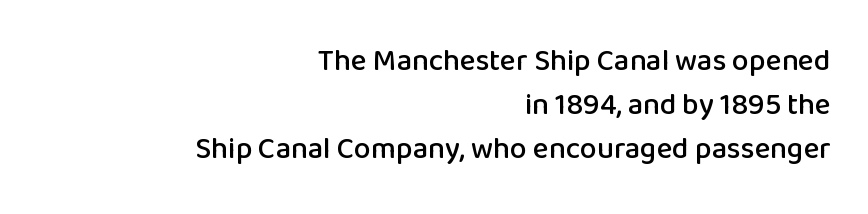
The image shows 30 px sans-serif type, upright; set right-aligned, normal line spacing (1.46x), normal letter spacing, not underlined; low stroke contrast and a medium x-height.
